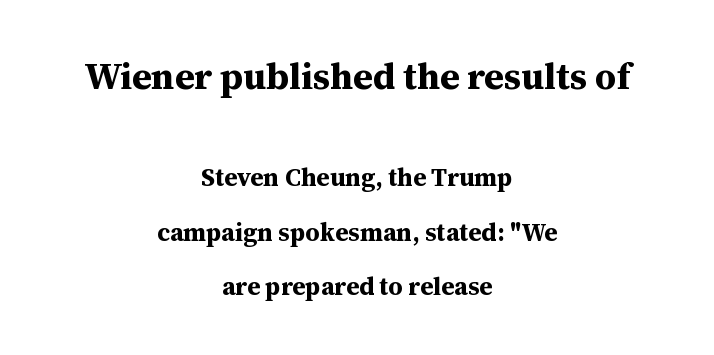
The emphasis by scale lands on block number one, above. These lines stack symmetrically, like a column narrowing and widening about its center. What kind of face is this? One with serifs. Glance below the letters and you will spot only blank space. The strokes are fattened all the way to bold.
